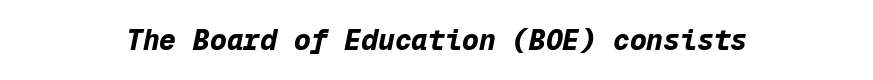
{"italic": "yes", "lean": "right", "slant_degrees": 12, "bold": "yes", "weight": "bold", "width": "normal", "stroke_contrast": "low", "x_height": "medium", "monospaced": "yes", "underline": "no", "align": "center", "letter_spacing": "normal", "letter_spacing_em": 0.0, "glyph_px": 28}
